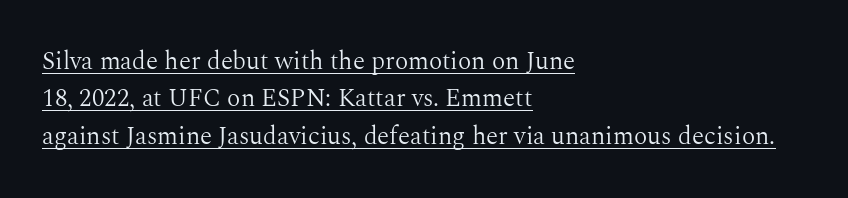
Q: Is the text bold? A: No.
Q: Is the text italic (slanted)? A: No, it is upright.
Q: Is the text underlined? A: Yes.
Q: How is the paragraph aligned? A: Left-aligned.
Q: Is the spacing between letters normal or unusually wide? A: Normal.
Q: Is the spacing between lines tight, normal or loose? A: Normal.
